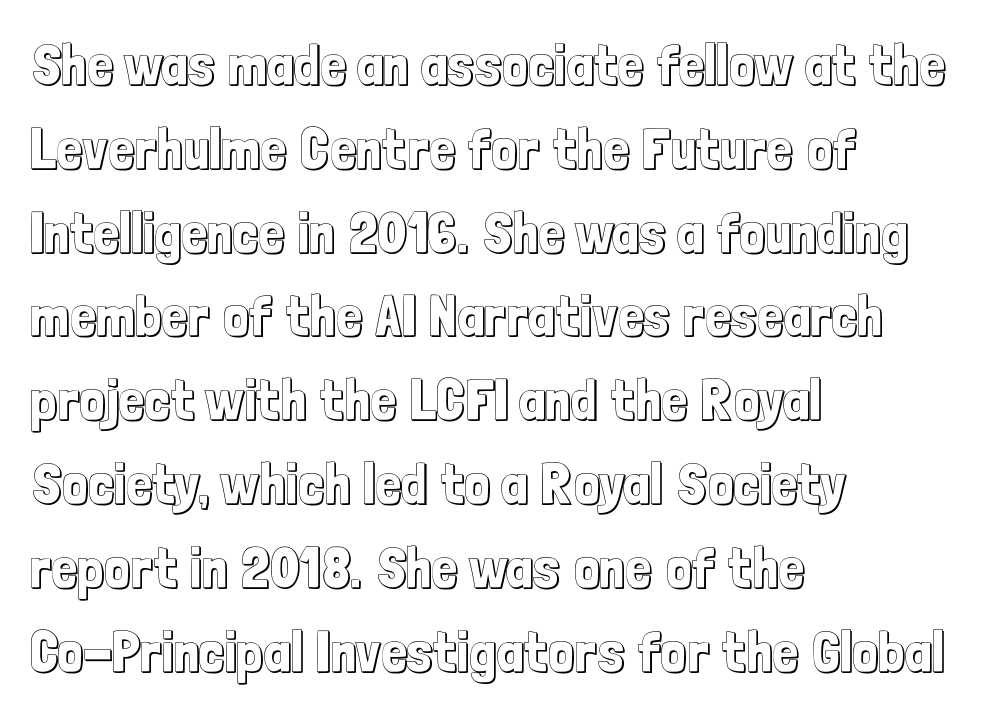
Q: Is the text italic (slanted)? A: No, it is upright.
Q: Is the text underlined? A: No.
Q: How is the paragraph aligned? A: Left-aligned.
Q: Is the spacing between letters normal or unusually wide? A: Normal.
Q: Is the spacing between lines tight, normal or loose? A: Normal.
Q: Width (condensed, normal, or wide)? A: Condensed.
Q: x-height? A: Medium.
Q: Monospaced? A: No.
